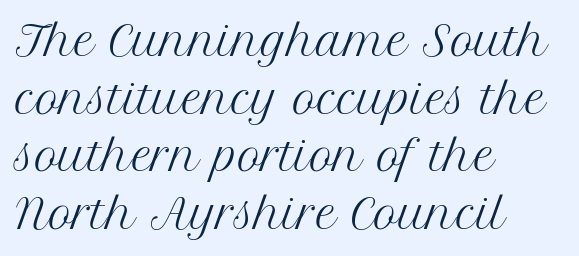
The rendering anchors every line to the left-hand side. Whoever set this chose a conventional vertical rhythm. Each letter keeps its own natural width here, so spacing adapts to shape.
